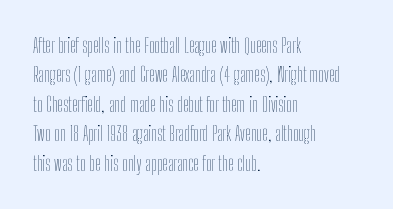
{"italic": "no", "bold": "no", "underline": "no", "align": "left", "line_spacing": "normal", "line_spacing_ratio": 1.47, "letter_spacing": "normal", "letter_spacing_em": 0.0, "glyph_px": 20}
